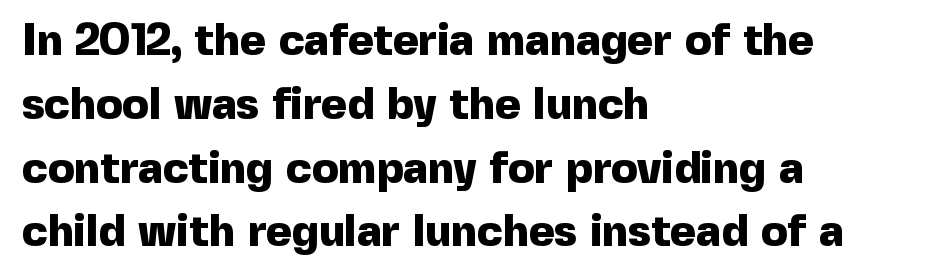
{"serif": "no", "italic": "no", "bold": "yes", "weight": "heavy", "width": "normal", "x_height": "medium", "monospaced": "no", "underline": "no", "align": "left", "line_spacing": "normal", "line_spacing_ratio": 1.45, "letter_spacing": "normal", "letter_spacing_em": 0.0, "glyph_px": 44}
